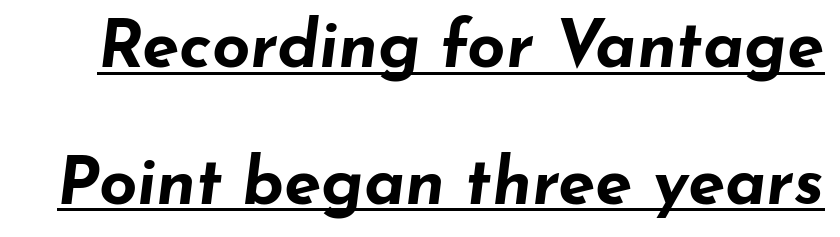
{"italic": "yes", "lean": "right", "slant_degrees": 7, "bold": "yes", "weight": "bold", "width": "wide", "stroke_contrast": "low", "x_height": "small", "monospaced": "no", "underline": "yes", "line_spacing": "loose", "line_spacing_ratio": 2.04, "letter_spacing": "normal", "letter_spacing_em": 0.0, "glyph_px": 67}
